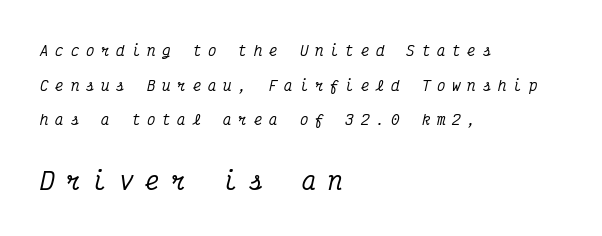
Q: Is the text italic (slanted)? A: Yes, it leans right by about 12 degrees.
Q: Is the text underlined? A: No.
Q: How is the paragraph aligned? A: Left-aligned.
Q: Is the spacing between letters normal or unusually wide? A: Unusually wide.
Q: Is the spacing between lines tight, normal or loose? A: Loose.
Q: Which block of text is set in a larger size, the first (top) or the second (bottom)? A: The second (bottom) one.
